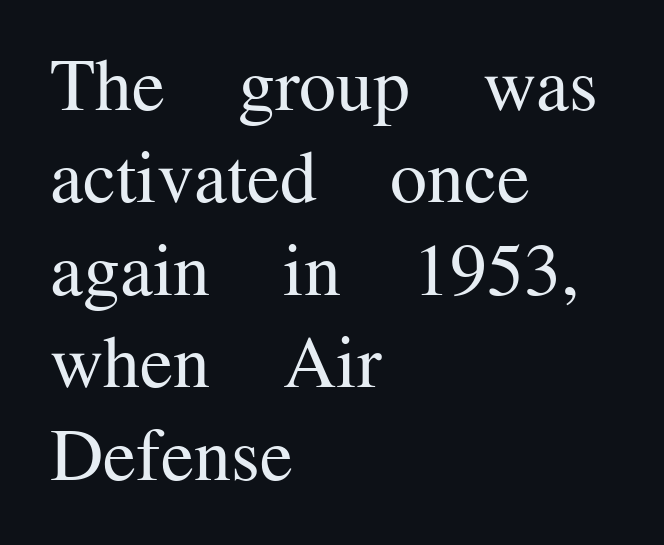
Is the stroke heavy? The answer is a plain regular-or-lighter. The letters sit at their default tracking, neither squeezed nor spread. Teacher's note: observe the even left margin — that is flush-left alignment. The letters stand upright; this is a roman face. Honestly, there is no underline to notice here at all.
